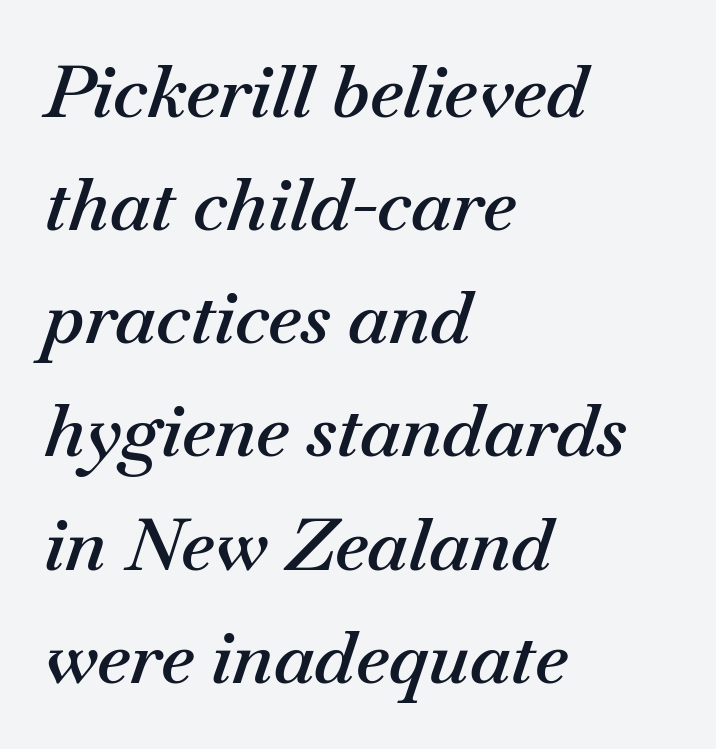
Q: Is the text bold? A: Semi-bold.
Q: Is the text italic (slanted)? A: Yes, it leans right by about 18 degrees.
Q: Is the text underlined? A: No.
Q: How is the paragraph aligned? A: Left-aligned.
Q: Is the spacing between letters normal or unusually wide? A: Normal.
Q: Is the spacing between lines tight, normal or loose? A: Normal.
Q: Width (condensed, normal, or wide)? A: Normal.
Q: Stroke contrast? A: Medium.
Q: x-height? A: Small.
Q: Monospaced? A: No.
